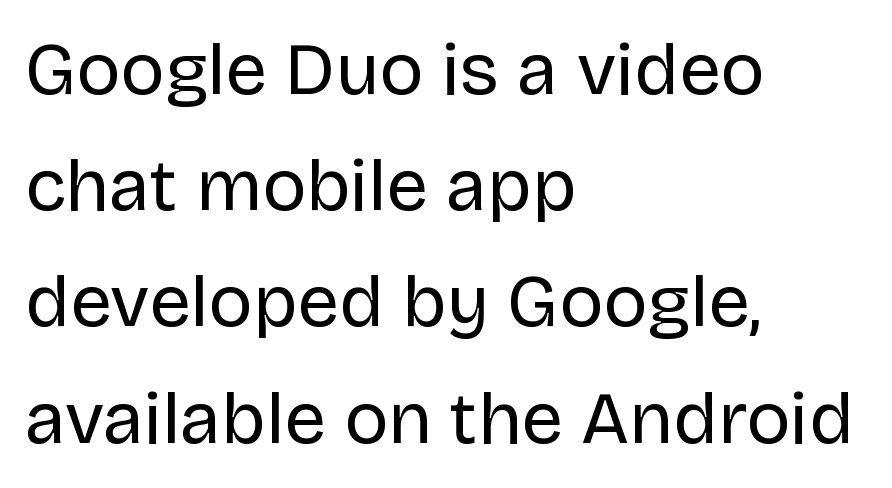
Each letter keeps its own natural width here, so spacing adapts to shape. The designer went with a sans here, leaving each stem footless. The rendering keeps characters at their native spacing. Nothing heavy about these letters — not bold at all.
